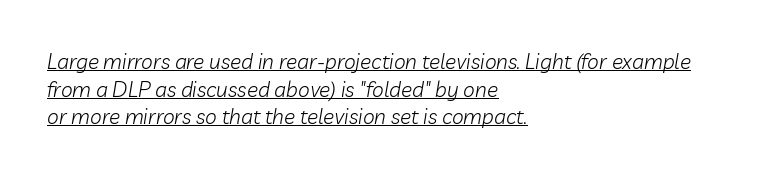
{"italic": "yes", "lean": "right", "slant_degrees": 10, "bold": "no", "underline": "yes", "align": "left", "line_spacing": "normal", "line_spacing_ratio": 1.31, "letter_spacing": "normal", "letter_spacing_em": 0.0, "glyph_px": 21}
